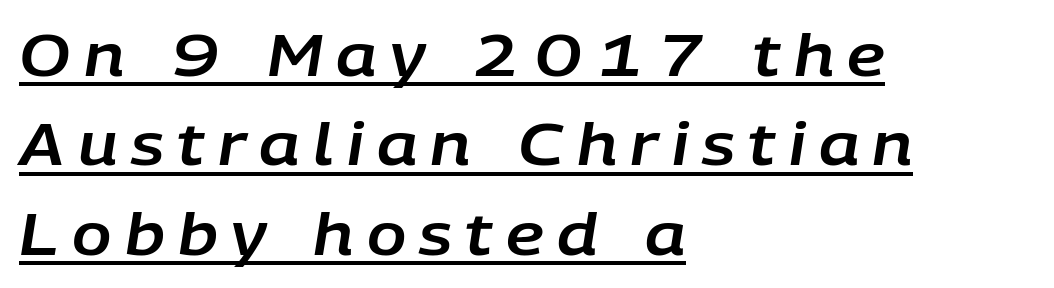
Compared with a centered layout, this one pins lines to the left instead. You could not count columns in this text — the font is proportionally spaced. Every word sits above its own underline. Honestly, the row spacing looks completely unremarkable.
